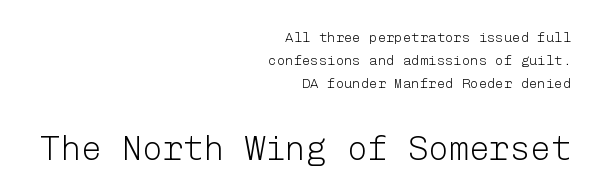
Caption: upper text group reduced, lower text group enlarged. Every stem runs plumb, perpendicular to the baseline. The letterforms sit shoulder to shoulder at normal distance. A clean baseline with only descenders dipping below it.
